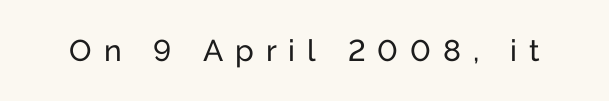
{"serif": "no", "italic": "no", "bold": "no", "weight": "regular", "width": "normal", "stroke_contrast": "low", "x_height": "medium", "monospaced": "no", "underline": "no", "letter_spacing": "wide", "letter_spacing_em": 0.4, "glyph_px": 30}
